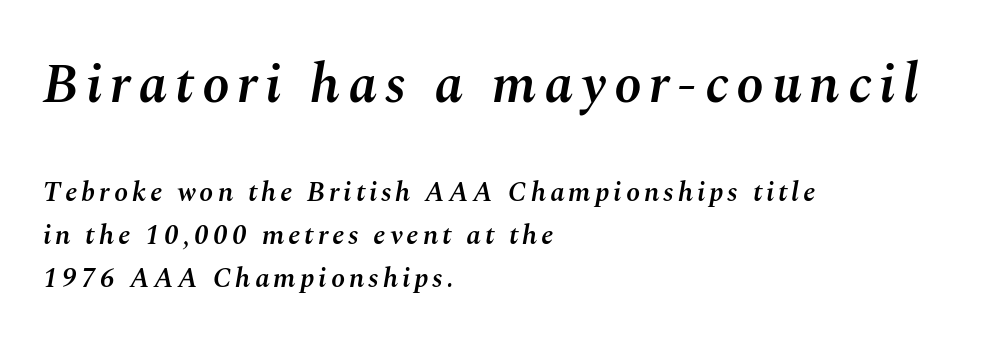
Regarding leading, the lines here are spaced in the standard way. Between these two stacked blocks, the higher one wins on size. The space beneath each line is pristine and unruled. The compositor pushed each line to the left boundary. Notice the strokes are somewhat thickened but not fully heavy: this is a semibold. This sample uses an oblique cut, with every glyph tilted off the vertical.
